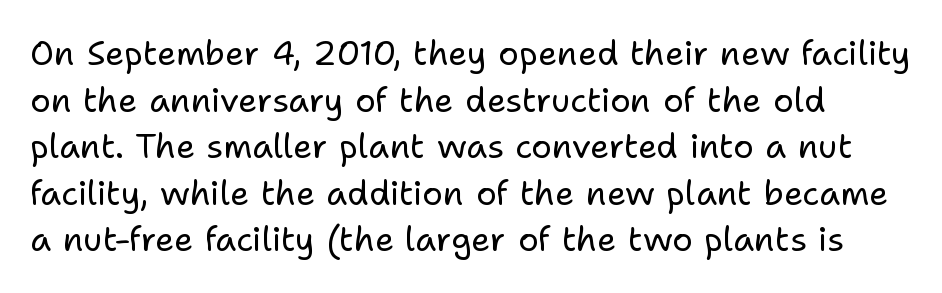
Q: Is the text bold? A: No.
Q: Is the text italic (slanted)? A: No, it is upright.
Q: Is the typeface a serif or a sans-serif typeface? A: Sans-serif.
Q: Is the text underlined? A: No.
Q: Is the spacing between letters normal or unusually wide? A: Normal.
Q: Is the spacing between lines tight, normal or loose? A: Normal.
Q: Width (condensed, normal, or wide)? A: Normal.
Q: Stroke contrast? A: Low.
Q: x-height? A: Medium.
Q: Monospaced? A: No.
